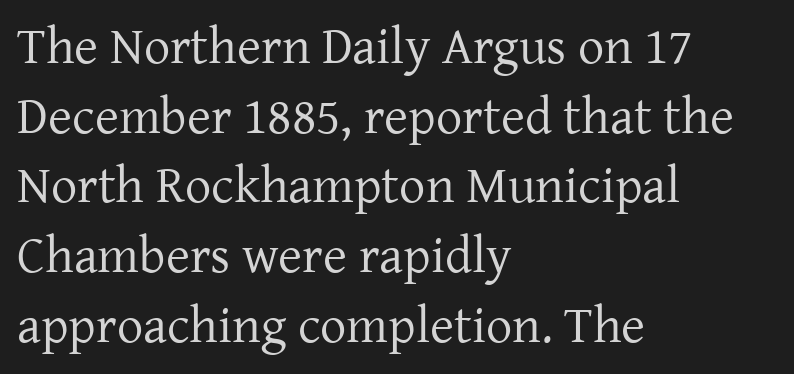
{"serif": "yes", "italic": "no", "bold": "no", "weight": "regular", "width": "normal", "stroke_contrast": "low", "x_height": "medium", "monospaced": "no", "underline": "no", "align": "left", "line_spacing": "normal", "line_spacing_ratio": 1.34, "letter_spacing": "normal", "letter_spacing_em": 0.0, "glyph_px": 52}
